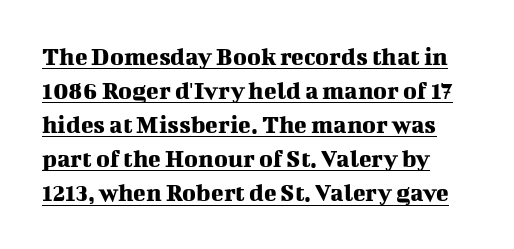
How would I describe the line gaps? Plain and ordinary. Every character sits straight up, as roman type does. Words appear dense and cohesive because spacing is normal. This sample carries an underscore along the baseline area.
